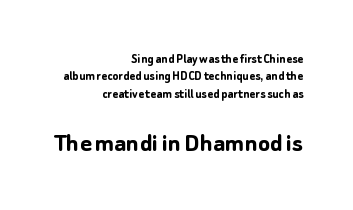
{"serif": "no", "italic": "no", "bold": "yes", "weight": "semibold", "width": "normal", "stroke_contrast": "low", "x_height": "medium", "monospaced": "no", "underline": "no", "align": "right", "line_spacing": "normal", "line_spacing_ratio": 1.25, "letter_spacing": "normal", "letter_spacing_em": 0.0, "larger_block": "second", "size_ratio": 2.0, "glyph_px": 28}
